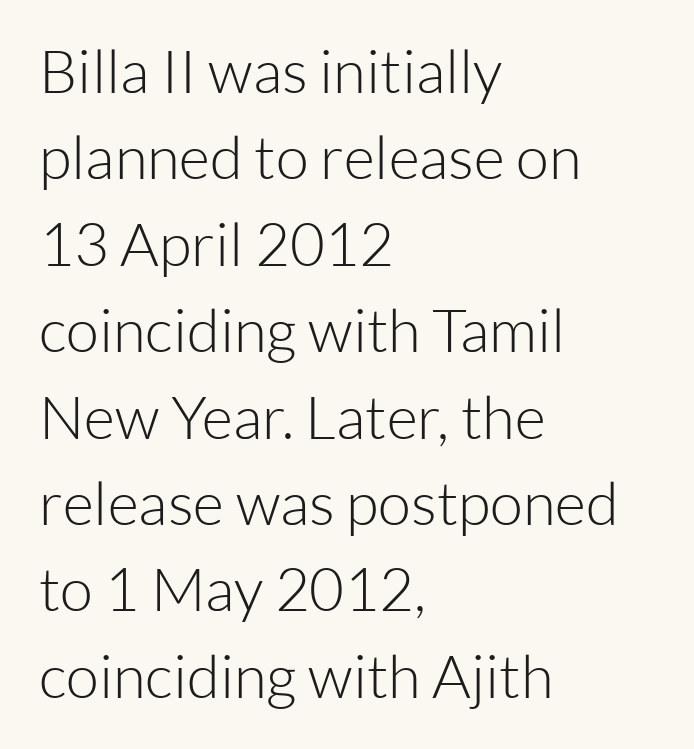
The image shows 60 px light sans-serif type, upright; set left-aligned, normal line spacing (1.44x), normal letter spacing, not underlined; low stroke contrast and a medium x-height.
